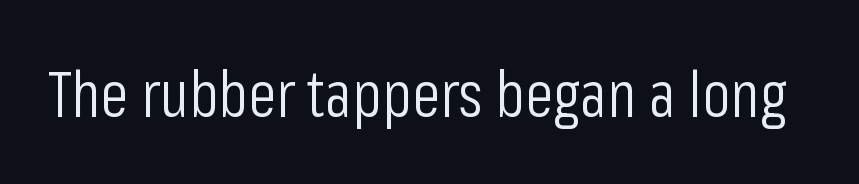
Q: Is the text bold? A: No.
Q: Is the text italic (slanted)? A: No, it is upright.
Q: Is the typeface a serif or a sans-serif typeface? A: Sans-serif.
Q: Is the text underlined? A: No.
Q: Is the spacing between letters normal or unusually wide? A: Normal.
Q: Width (condensed, normal, or wide)? A: Condensed.
Q: Stroke contrast? A: Low.
Q: x-height? A: Medium.
Q: Monospaced? A: No.
